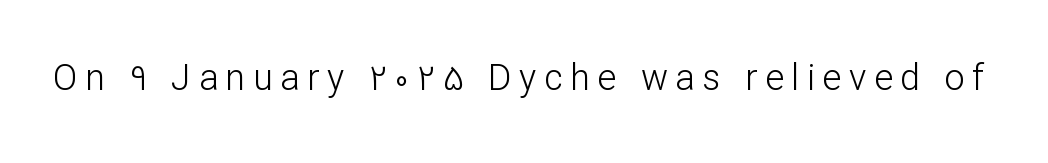
{"serif": "no", "italic": "no", "bold": "no", "weight": "light", "width": "normal", "stroke_contrast": "low", "x_height": "medium", "monospaced": "no", "underline": "no", "letter_spacing": "wide", "letter_spacing_em": 0.21, "glyph_px": 36}
